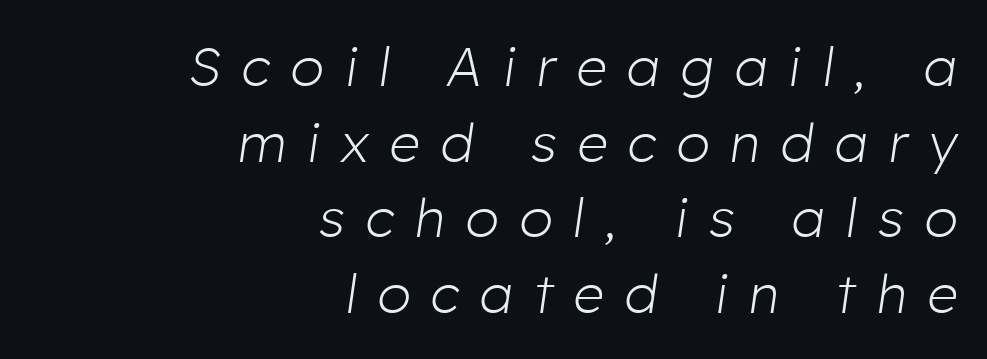
Normally led — the rows are evenly, conventionally spaced. The weight would be labelled regular, book, light, or lighter still. The baseline area is clear. The axis of the letterforms is tilted away from vertical. Does the copy run flush right? Yes — the right margin is perfectly even. Words appear elongated and porous because spacing is wide.
